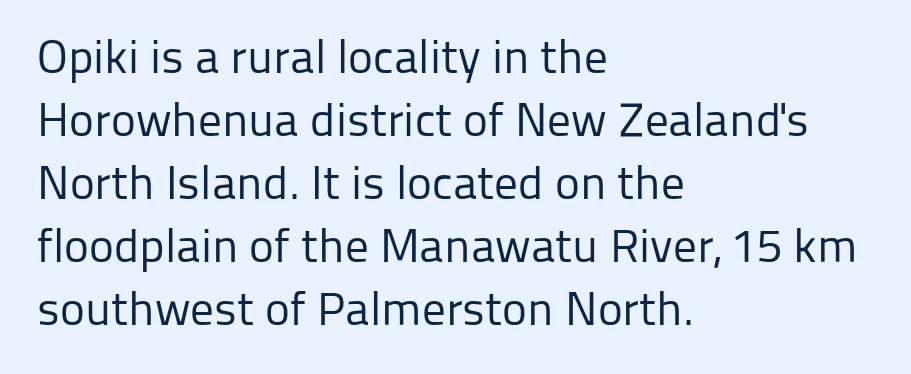
Q: Is the text bold? A: No.
Q: Is the text italic (slanted)? A: No, it is upright.
Q: Is the typeface a serif or a sans-serif typeface? A: Sans-serif.
Q: Is the text underlined? A: No.
Q: How is the paragraph aligned? A: Left-aligned.
Q: Is the spacing between letters normal or unusually wide? A: Normal.
Q: Is the spacing between lines tight, normal or loose? A: Normal.
Q: Width (condensed, normal, or wide)? A: Normal.
Q: Stroke contrast? A: Low.
Q: x-height? A: Medium.
Q: Monospaced? A: No.
